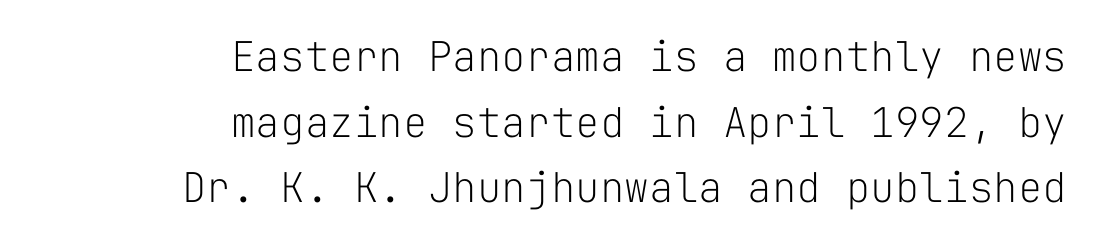
The image shows 41 px light sans-serif type, upright, monospaced; set right-aligned, normal line spacing (1.6x), normal letter spacing, not underlined; low stroke contrast and a medium x-height.
